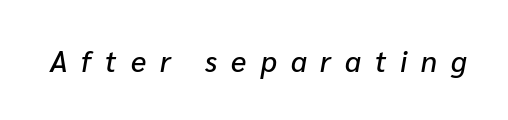
The image shows 29 px text type, italic (leaning right); set unusually wide letter spacing (+0.48 em), not underlined; low stroke contrast and a medium x-height.
